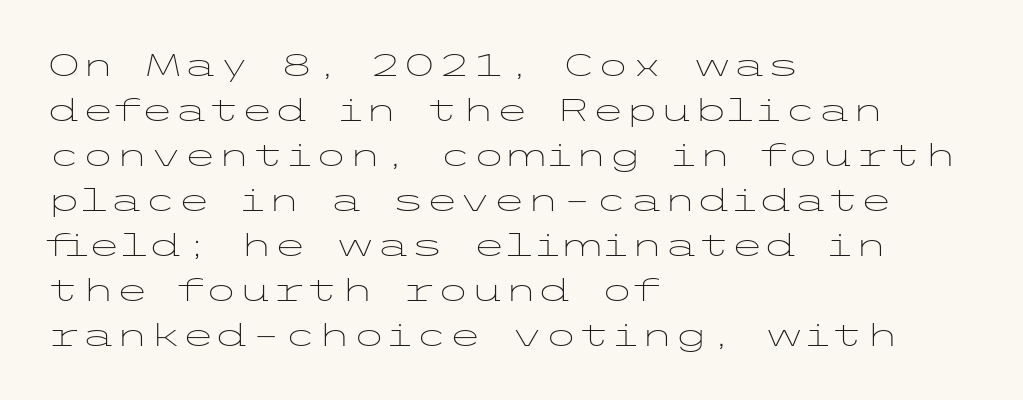
The image shows 31 px light, wide sans-serif type, upright; set left-aligned, normal line spacing (1.45x), normal letter spacing, not underlined; low stroke contrast and a medium x-height.
